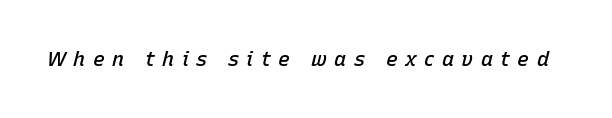
The image shows 20 px text type, italic (leaning right); set unusually wide letter spacing (+0.37 em), not underlined.
